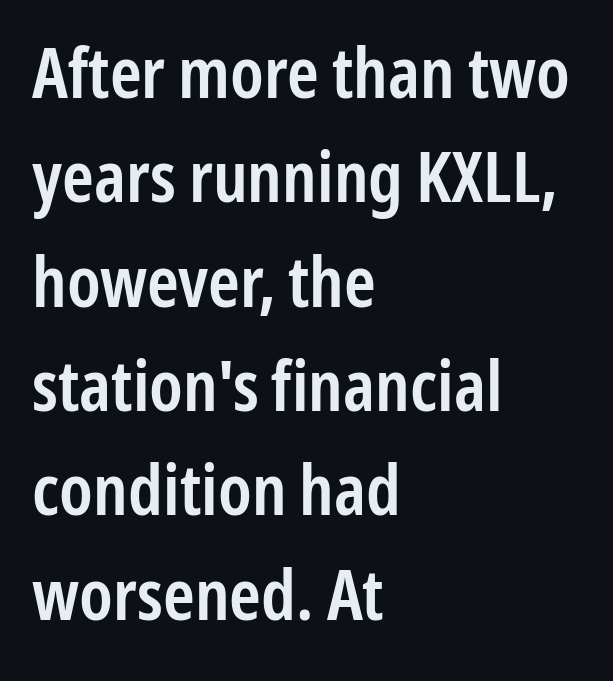
Clear beneath every line of the passage. Character widths vary here, with narrow letters taking less room than wide ones. The designer went with a sans here, leaving each stem footless. Compared with typical body copy, the letter spacing here is the same. The designer left line spacing at the default.
